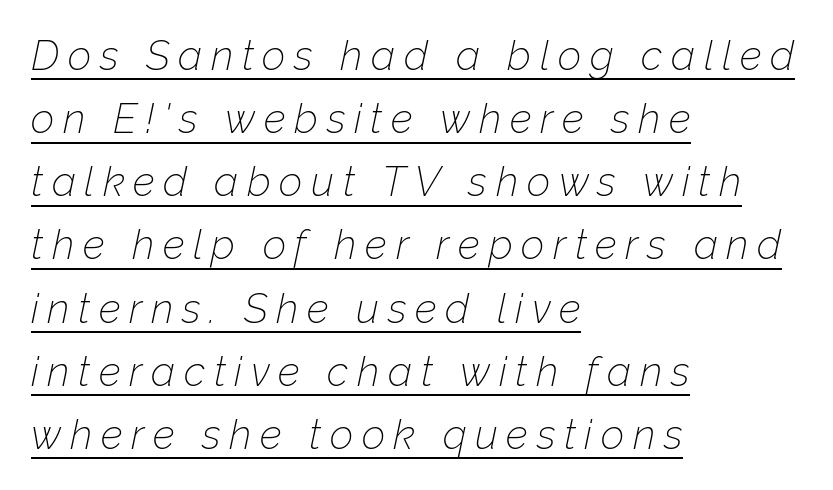
In designer terms, the underline attribute is active on this setting. There's an unmistakable incline to the writing here. A typesetter would call this leading conventional body-copy spacing. These glyphs show unthickened strokes, regular width or finer. A typesetter would call this proportional, since set widths differ per character.
